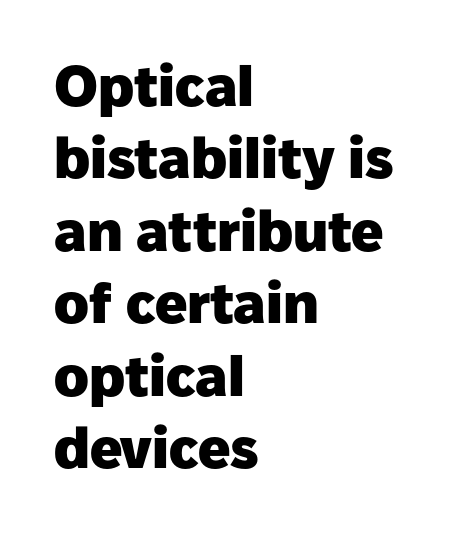
Q: Is the text bold? A: Yes.
Q: Is the text italic (slanted)? A: No, it is upright.
Q: Is the typeface a serif or a sans-serif typeface? A: Sans-serif.
Q: Is the text underlined? A: No.
Q: How is the paragraph aligned? A: Left-aligned.
Q: Is the spacing between letters normal or unusually wide? A: Normal.
Q: Is the spacing between lines tight, normal or loose? A: Normal.
Q: Width (condensed, normal, or wide)? A: Normal.
Q: Stroke contrast? A: Low.
Q: x-height? A: Medium.
Q: Monospaced? A: No.
